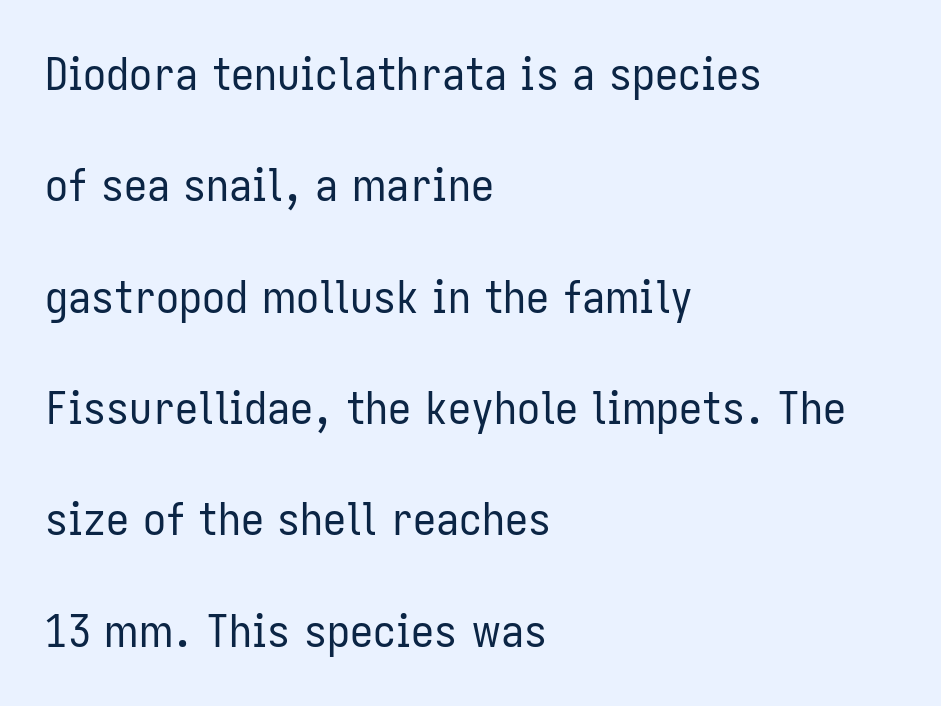
Q: Is the text bold? A: No.
Q: Is the text italic (slanted)? A: No, it is upright.
Q: Is the typeface a serif or a sans-serif typeface? A: Sans-serif.
Q: Is the text underlined? A: No.
Q: How is the paragraph aligned? A: Left-aligned.
Q: Is the spacing between letters normal or unusually wide? A: Normal.
Q: Is the spacing between lines tight, normal or loose? A: Loose.
Q: Width (condensed, normal, or wide)? A: Condensed.
Q: Stroke contrast? A: Low.
Q: x-height? A: Medium.
Q: Monospaced? A: No.
